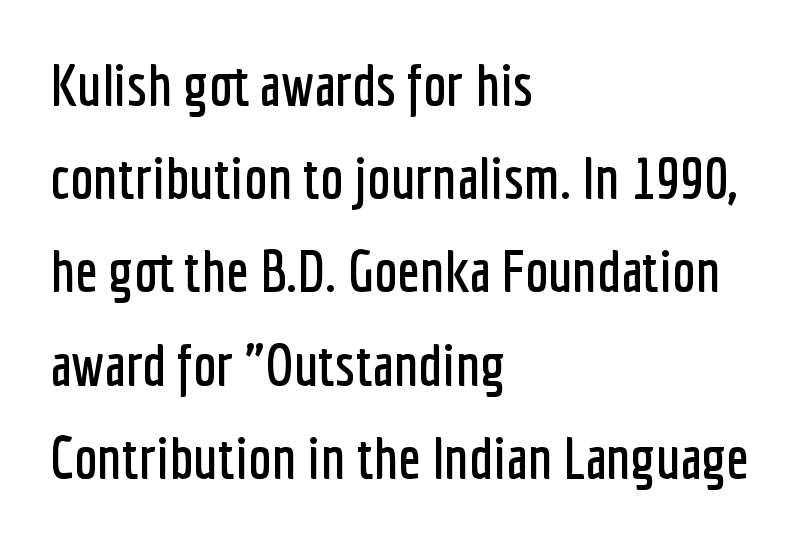
{"serif": "no", "italic": "no", "width": "condensed", "stroke_contrast": "low", "x_height": "medium", "monospaced": "no", "underline": "no", "align": "left", "line_spacing": "normal", "line_spacing_ratio": 1.58, "letter_spacing": "normal", "letter_spacing_em": 0.0, "glyph_px": 59}
